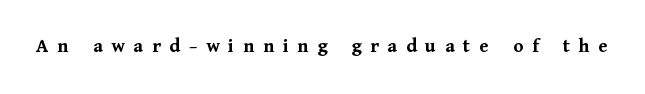
The image shows 20 px bold type, upright; set unusually wide letter spacing (+0.44 em), not underlined.
